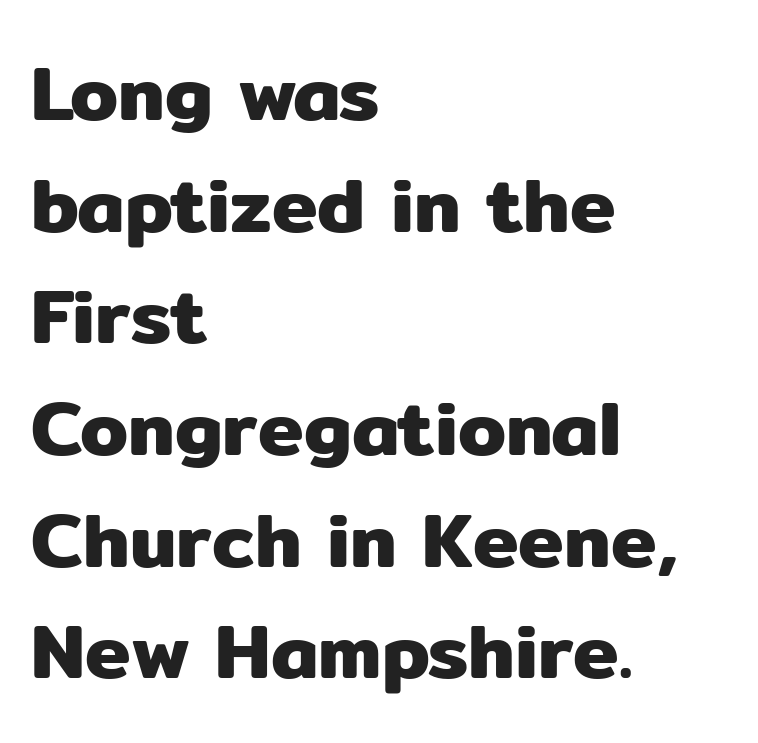
The image shows 77 px sans-serif type, upright; set left-aligned, normal line spacing (1.45x), normal letter spacing, not underlined; low stroke contrast and a medium x-height.
